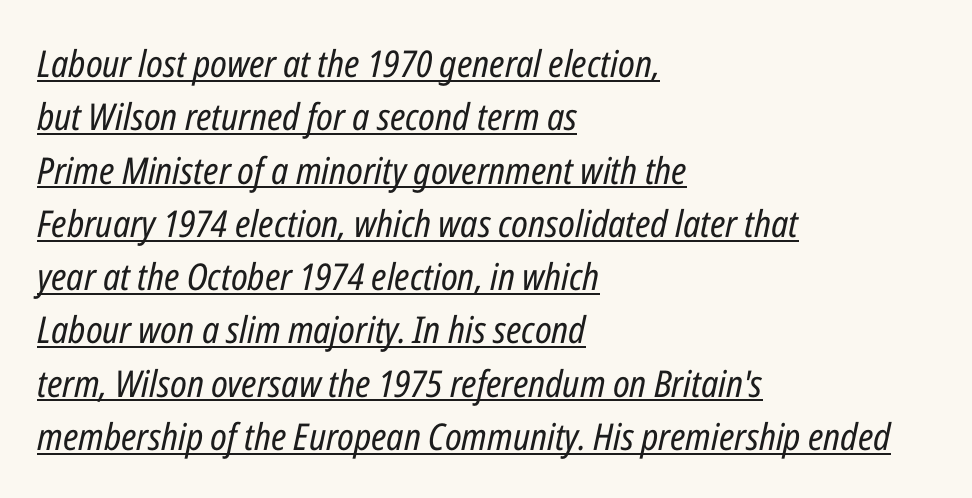
Do the characters align in a grid? No, the font is proportional. The passage shown is not bold in any degree. Successive baselines arrive at the customary interval. The lettering tilts uniformly, giving the passage an italic look. The line texture is even and compact thanks to regular tracking.
